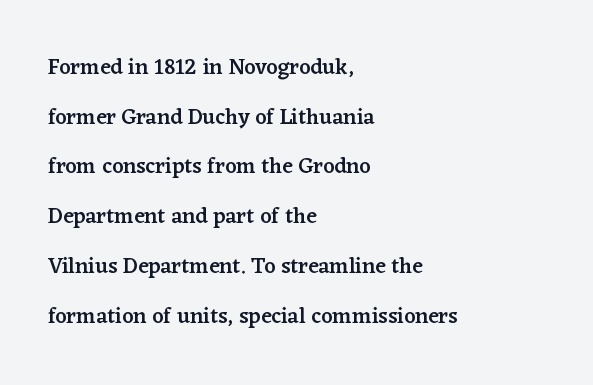
The image shows 22 px text type, upright; set left-aligned, loose line spacing (2.26x), normal letter spacing, not underlined.
